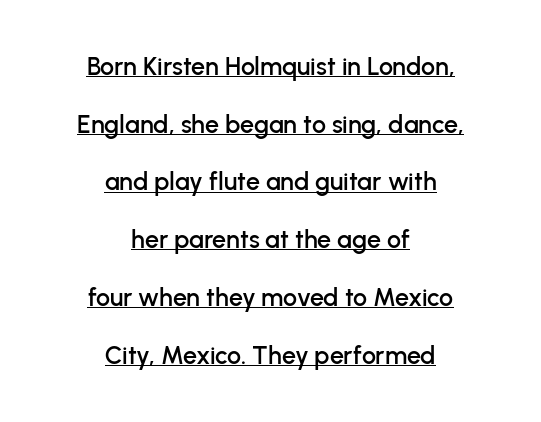
{"italic": "no", "underline": "yes", "align": "center", "line_spacing": "loose", "line_spacing_ratio": 2.31, "letter_spacing": "normal", "letter_spacing_em": 0.0, "glyph_px": 25}
